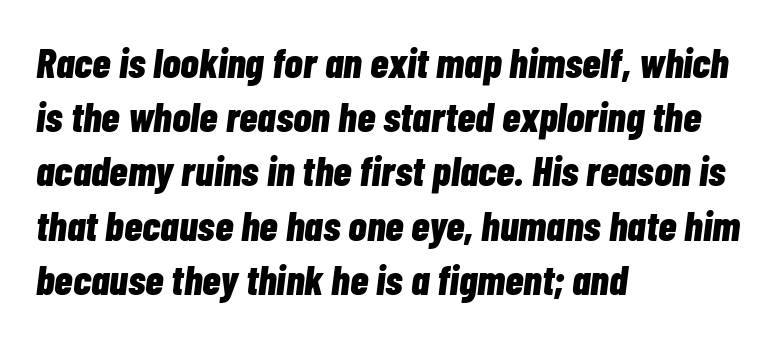
Q: Is the text bold? A: Yes.
Q: Is the text italic (slanted)? A: Yes, it leans right by about 7 degrees.
Q: Is the text underlined? A: No.
Q: How is the paragraph aligned? A: Left-aligned.
Q: Is the spacing between letters normal or unusually wide? A: Normal.
Q: Is the spacing between lines tight, normal or loose? A: Normal.
Q: Width (condensed, normal, or wide)? A: Condensed.
Q: Stroke contrast? A: Low.
Q: x-height? A: Medium.
Q: Monospaced? A: No.
